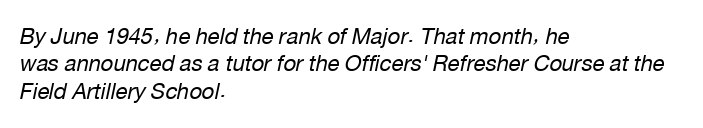
Honestly, the letter spacing is just normal — you wouldn't notice it. Caption: multi-line text, flush left, ragged right. Nobody drew a line under any word here. Successive baselines arrive at the customary interval.
